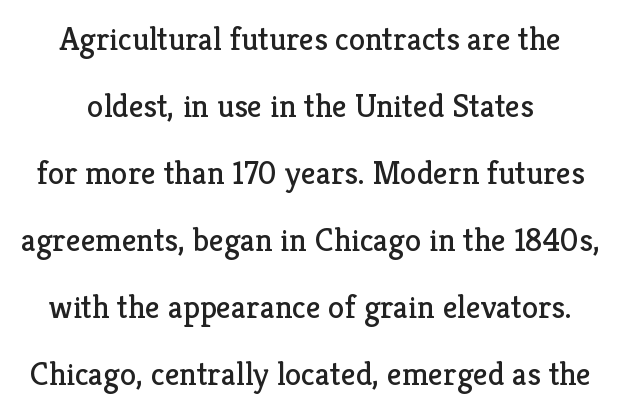
The image shows 33 px regular-weight serif type, upright; set loose line spacing (2.03x), normal letter spacing, not underlined; low stroke contrast and a medium x-height.
